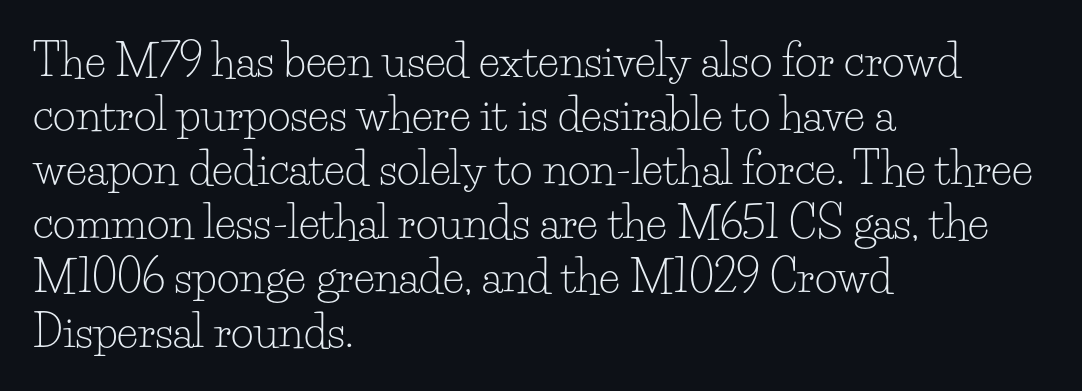
The image shows 44 px light serif type, upright; set left-aligned, line spacing 1.23x, normal letter spacing, not underlined; low stroke contrast and a small x-height.
